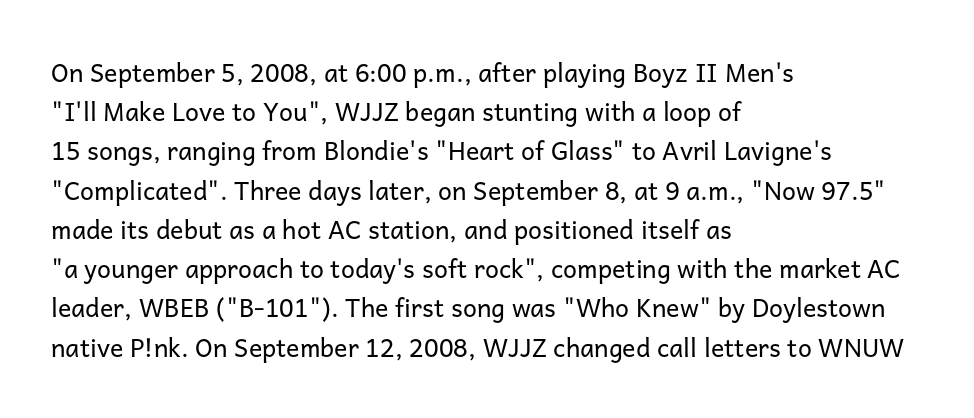
{"italic": "no", "bold": "no", "underline": "no", "align": "left", "line_spacing": "normal", "line_spacing_ratio": 1.57, "letter_spacing": "normal", "letter_spacing_em": 0.0, "glyph_px": 25}
